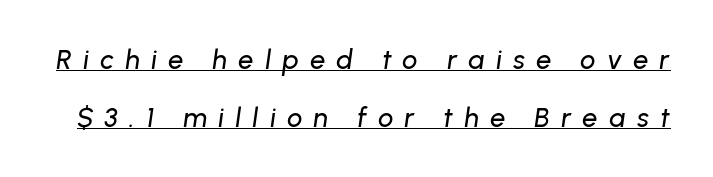
Underline: present. The tracking reads as deliberately expanded to a designer's eye. Is there much room between lines? Yes — plenty of vertical air separates them. There's an unmistakable incline to the writing here.
